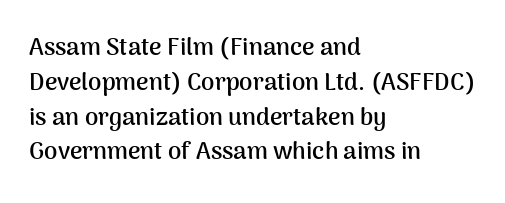
Q: Is the text bold? A: Yes.
Q: Is the text italic (slanted)? A: No, it is upright.
Q: Is the text underlined? A: No.
Q: How is the paragraph aligned? A: Left-aligned.
Q: Is the spacing between letters normal or unusually wide? A: Normal.
Q: Is the spacing between lines tight, normal or loose? A: Normal.
